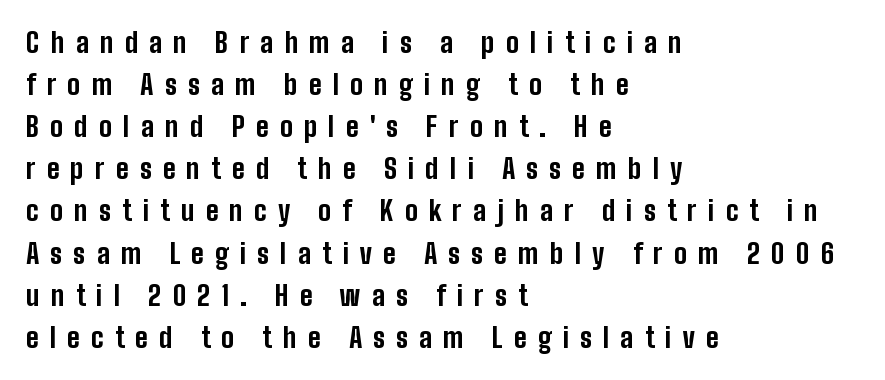
The image shows 27 px bold type, upright; set left-aligned, normal line spacing (1.56x), unusually wide letter spacing (+0.41 em), not underlined.
